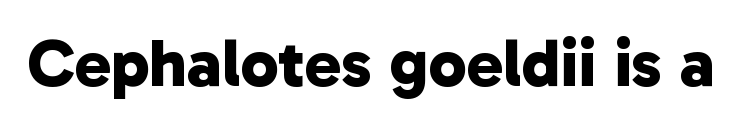
{"serif": "no", "bold": "yes", "weight": "bold", "width": "normal", "stroke_contrast": "low", "x_height": "medium", "monospaced": "no", "underline": "no", "letter_spacing": "normal", "letter_spacing_em": 0.0, "glyph_px": 68}
